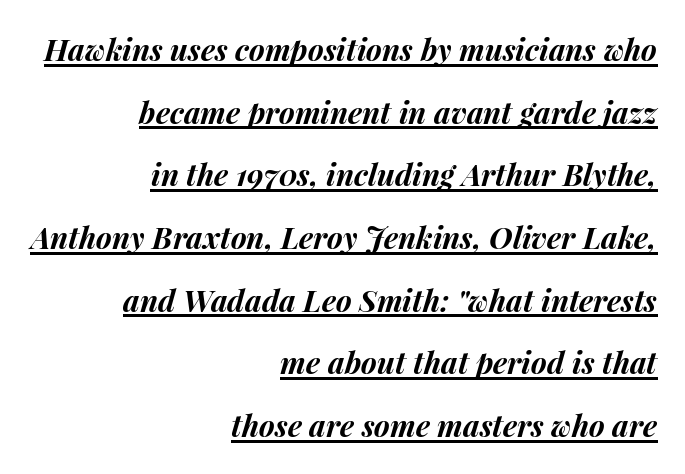
{"italic": "yes", "lean": "right", "slant_degrees": 15, "bold": "yes", "weight": "bold", "width": "normal", "stroke_contrast": "medium", "x_height": "medium", "monospaced": "no", "underline": "yes", "align": "right", "line_spacing": "loose", "line_spacing_ratio": 2.09, "letter_spacing": "normal", "letter_spacing_em": 0.0, "glyph_px": 30}
